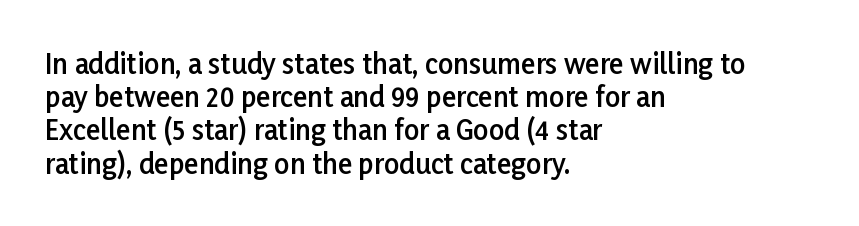
{"italic": "no", "bold": "semi", "underline": "no", "align": "left", "line_spacing_ratio": 1.23, "letter_spacing": "normal", "letter_spacing_em": 0.0, "glyph_px": 27}
